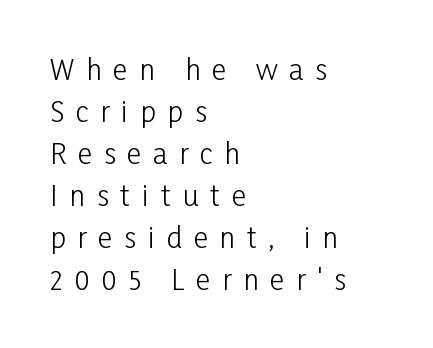
Q: Is the text bold? A: No.
Q: Is the text italic (slanted)? A: No, it is upright.
Q: Is the typeface a serif or a sans-serif typeface? A: Sans-serif.
Q: Is the text underlined? A: No.
Q: How is the paragraph aligned? A: Left-aligned.
Q: Is the spacing between letters normal or unusually wide? A: Unusually wide.
Q: Is the spacing between lines tight, normal or loose? A: Normal.
Q: Width (condensed, normal, or wide)? A: Condensed.
Q: Stroke contrast? A: Low.
Q: x-height? A: Medium.
Q: Monospaced? A: No.
